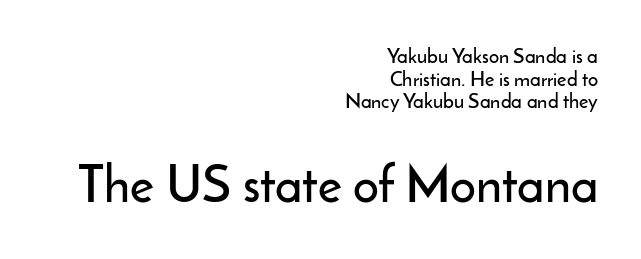
{"serif": "no", "italic": "no", "width": "normal", "stroke_contrast": "low", "x_height": "small", "monospaced": "no", "underline": "no", "align": "right", "line_spacing": "tight", "line_spacing_ratio": 1.13, "letter_spacing": "normal", "letter_spacing_em": 0.0, "larger_block": "second", "size_ratio": 2.55, "glyph_px": 51}
